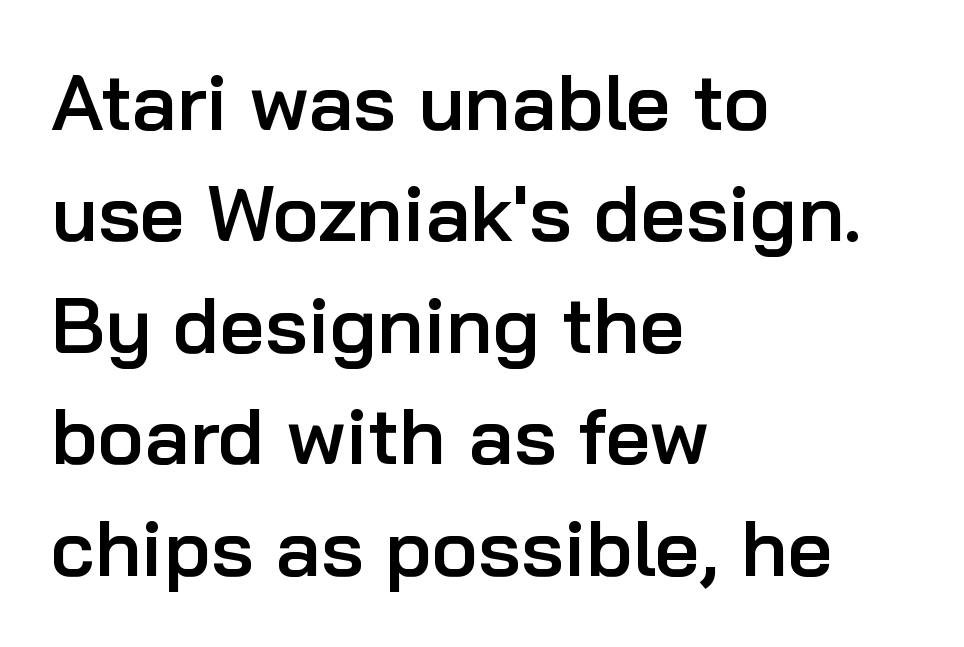
The image shows 79 px semibold sans-serif type, upright; set left-aligned, normal line spacing (1.41x), normal letter spacing, not underlined; low stroke contrast and a medium x-height.
